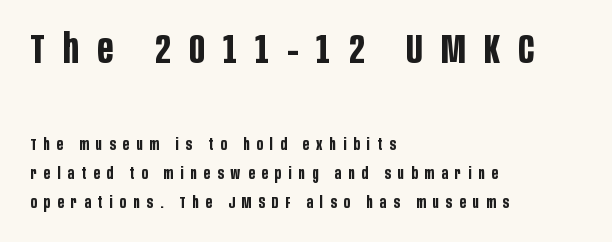
The image shows 41 px bold, condensed sans-serif type, upright; set left-aligned, line spacing 1.81x, unusually wide letter spacing (+0.45 em), not underlined; the first (top) block is 2.56x larger; low stroke contrast and a large x-height.
